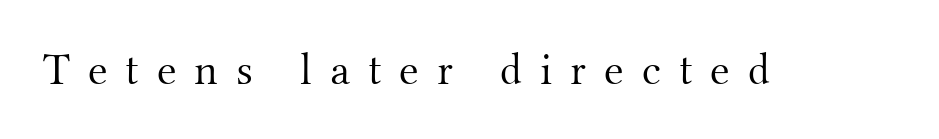
{"serif": "yes", "italic": "no", "bold": "no", "weight": "light", "width": "normal", "stroke_contrast": "medium", "x_height": "small", "monospaced": "no", "underline": "no", "letter_spacing": "wide", "letter_spacing_em": 0.4, "glyph_px": 45}
